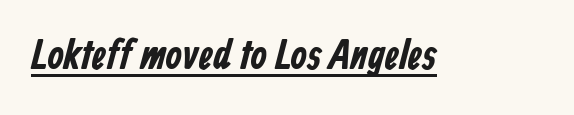
Compared with undecorated copy, this sample adds a rule below the words. You could not count columns in this text — the font is proportionally spaced. Default kerning and tracking; the words read as compact shapes. Note: no serifs on the glyphs. Heavy-handed strokes throughout: this text is bold.
